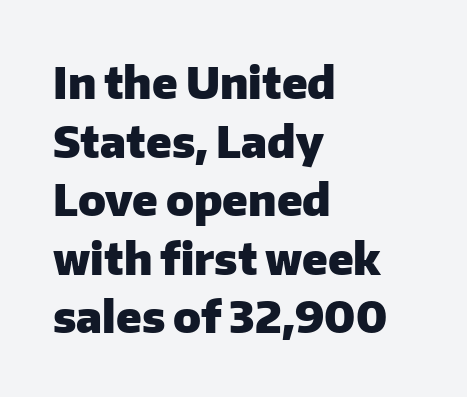
Q: Is the text bold? A: Yes.
Q: Is the text italic (slanted)? A: No, it is upright.
Q: Is the typeface a serif or a sans-serif typeface? A: Sans-serif.
Q: Is the text underlined? A: No.
Q: How is the paragraph aligned? A: Left-aligned.
Q: Is the spacing between letters normal or unusually wide? A: Normal.
Q: Is the spacing between lines tight, normal or loose? A: Normal.
Q: Width (condensed, normal, or wide)? A: Normal.
Q: Stroke contrast? A: Low.
Q: x-height? A: Medium.
Q: Monospaced? A: No.
